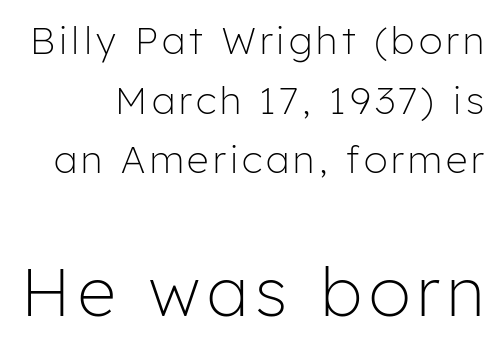
Italic? Not at all — the glyphs are vertical. Nothing heavy about these letters — not bold at all. Character size in the trailing block exceeds that of the leading block. Looks like regular typesetting: each glyph gets only the width it needs. The gap between lines stays unmarked. I'd call this a sans setting — the letters go barefoot.
